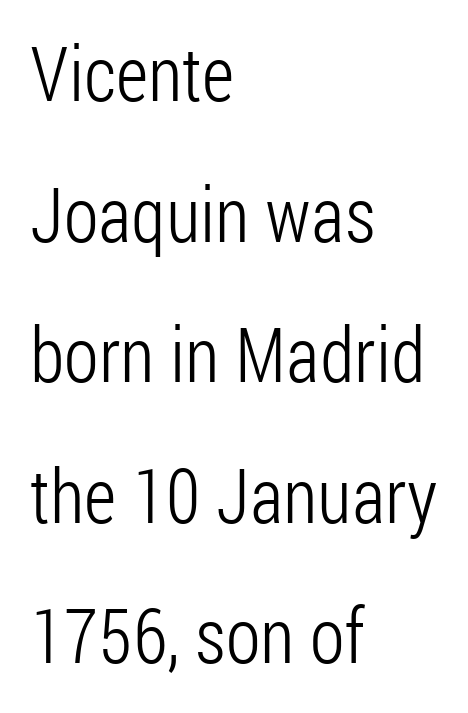
Q: Is the text bold? A: No.
Q: Is the text italic (slanted)? A: No, it is upright.
Q: Is the typeface a serif or a sans-serif typeface? A: Sans-serif.
Q: Is the text underlined? A: No.
Q: How is the paragraph aligned? A: Left-aligned.
Q: Is the spacing between letters normal or unusually wide? A: Normal.
Q: Width (condensed, normal, or wide)? A: Condensed.
Q: Stroke contrast? A: Low.
Q: x-height? A: Medium.
Q: Monospaced? A: No.
